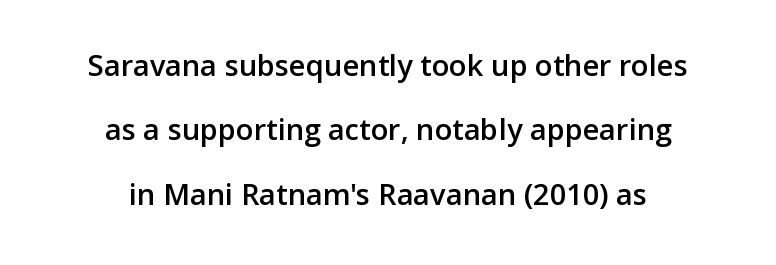
{"serif": "no", "italic": "no", "bold": "semi", "weight": "semibold", "width": "normal", "stroke_contrast": "low", "x_height": "medium", "monospaced": "no", "underline": "no", "align": "center", "line_spacing": "loose", "line_spacing_ratio": 2.22, "letter_spacing": "normal", "letter_spacing_em": 0.0, "glyph_px": 29}
